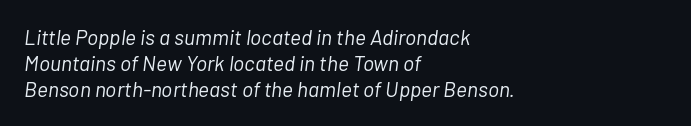
Q: Is the text bold? A: No.
Q: Is the text italic (slanted)? A: Yes, it leans right by about 7 degrees.
Q: Is the text underlined? A: No.
Q: How is the paragraph aligned? A: Left-aligned.
Q: Is the spacing between letters normal or unusually wide? A: Normal.
